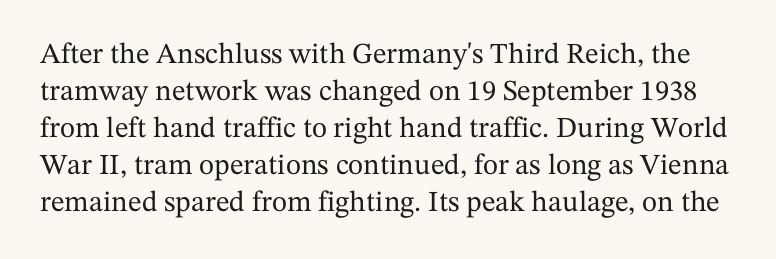
The image shows 29 px serif type, upright; set normal line spacing (1.28x), normal letter spacing, not underlined; medium stroke contrast and a medium x-height.
